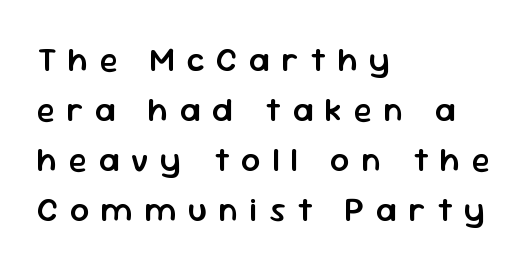
Q: Is the text bold? A: Semi-bold.
Q: Is the text italic (slanted)? A: No, it is upright.
Q: Is the typeface a serif or a sans-serif typeface? A: Sans-serif.
Q: Is the text underlined? A: No.
Q: How is the paragraph aligned? A: Left-aligned.
Q: Is the spacing between letters normal or unusually wide? A: Unusually wide.
Q: Is the spacing between lines tight, normal or loose? A: Normal.
Q: Width (condensed, normal, or wide)? A: Normal.
Q: Stroke contrast? A: Low.
Q: x-height? A: Medium.
Q: Monospaced? A: No.
